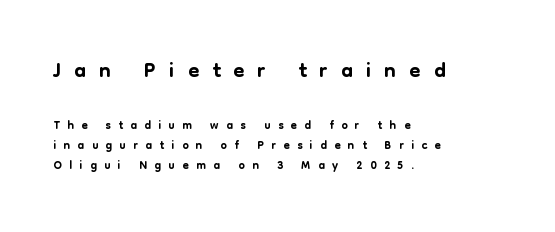
Q: Is the text italic (slanted)? A: No, it is upright.
Q: Is the typeface a serif or a sans-serif typeface? A: Sans-serif.
Q: Is the text underlined? A: No.
Q: How is the paragraph aligned? A: Left-aligned.
Q: Is the spacing between letters normal or unusually wide? A: Unusually wide.
Q: Is the spacing between lines tight, normal or loose? A: Tight.
Q: Which block of text is set in a larger size, the first (top) or the second (bottom)? A: The first (top) one.
Q: Width (condensed, normal, or wide)? A: Normal.
Q: Stroke contrast? A: Low.
Q: x-height? A: Medium.
Q: Monospaced? A: No.
